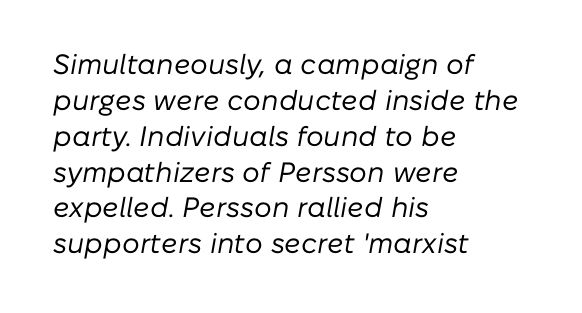
The image shows 28 px regular-weight type, italic (leaning right); set left-aligned, normal line spacing (1.28x), normal letter spacing, not underlined; low stroke contrast and a medium x-height.
